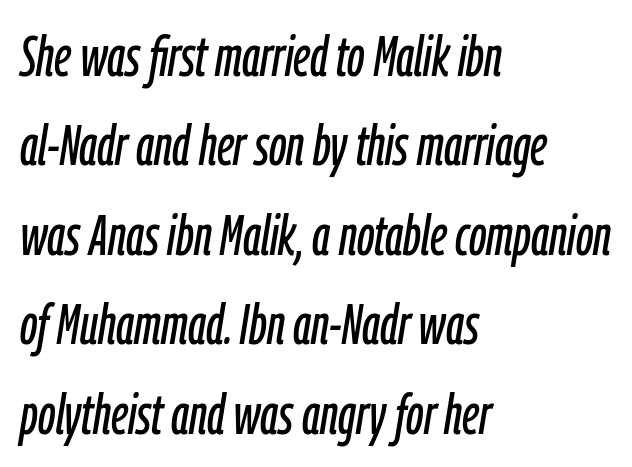
Honestly, the row spacing looks completely unremarkable. The font's italic variant was chosen for this text. Each letter keeps its own natural width here, so spacing adapts to shape. These lines are set flush left with a ragged right edge. Bare-footed words on every line.
